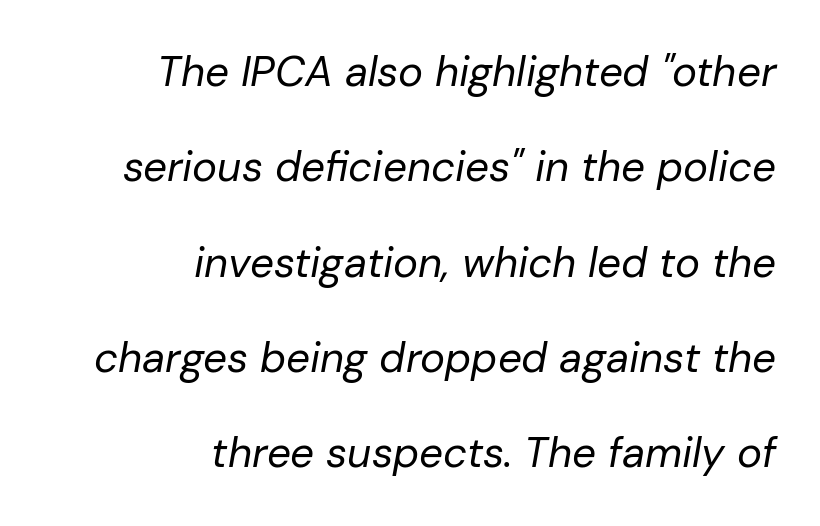
The image shows 42 px regular-weight type, italic (leaning right); set right-aligned, loose line spacing (2.27x), normal letter spacing, not underlined; low stroke contrast and a medium x-height.
